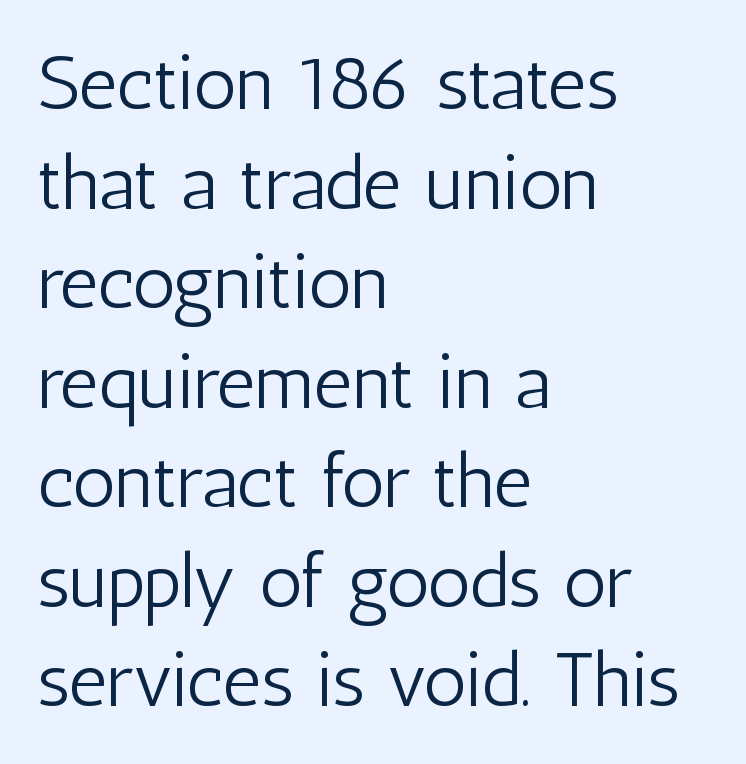
Inter-character spacing is left at the font's built-in metrics. Line spacing here is normal. Check under the words: just untouched page. This rendering employs a face without finishing strokes, i.e., a sans-serif. The type sits square on the baseline with zero lean.
